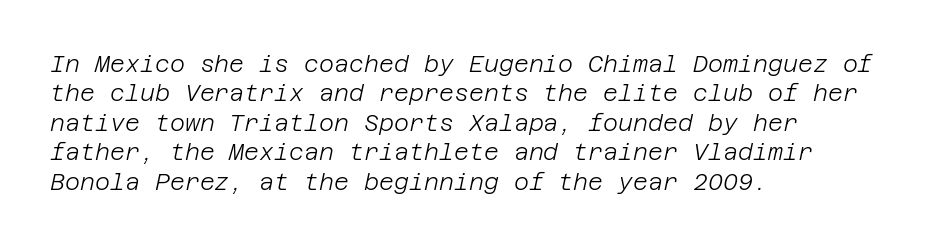
The image shows 23 px text type, italic (leaning right); set left-aligned, normal line spacing (1.28x), normal letter spacing, not underlined.
